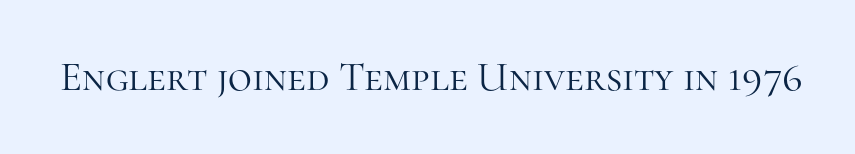
Stroke terminals: seriffed. Tall strokes in this sample are plumb rather than angled. You could call the tracking neutral — neither tight nor loose. Think of a printed novel: that variable character pitch is what you see here. Heaviness? Minimal to ordinary, like unemphasized prose. Just letters on the line, the space beneath them empty.
